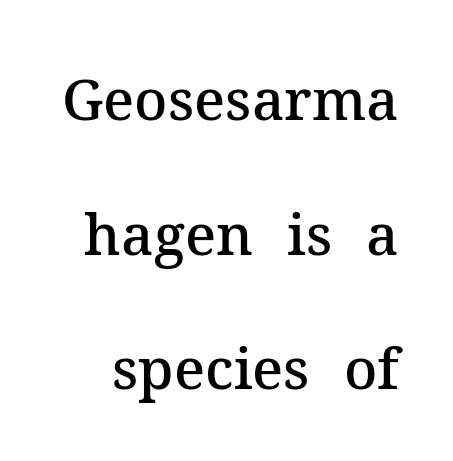
Q: Is the text bold? A: Semi-bold.
Q: Is the text italic (slanted)? A: No, it is upright.
Q: Is the typeface a serif or a sans-serif typeface? A: Serif.
Q: Is the text underlined? A: No.
Q: Is the spacing between letters normal or unusually wide? A: Normal.
Q: Is the spacing between lines tight, normal or loose? A: Loose.
Q: Width (condensed, normal, or wide)? A: Normal.
Q: Stroke contrast? A: Medium.
Q: x-height? A: Medium.
Q: Monospaced? A: No.
